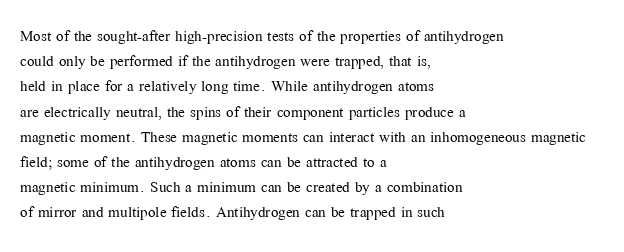
The image shows 20 px text type, upright; set left-aligned, normal line spacing (1.26x), normal letter spacing, not underlined.
